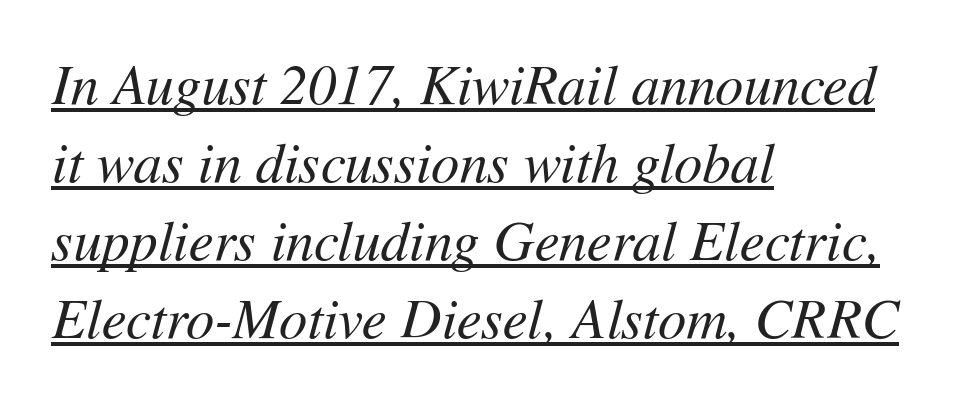
The image shows 56 px regular-weight type, italic (leaning right); set left-aligned, normal line spacing (1.39x), normal letter spacing, underlined; medium stroke contrast and a medium x-height.
